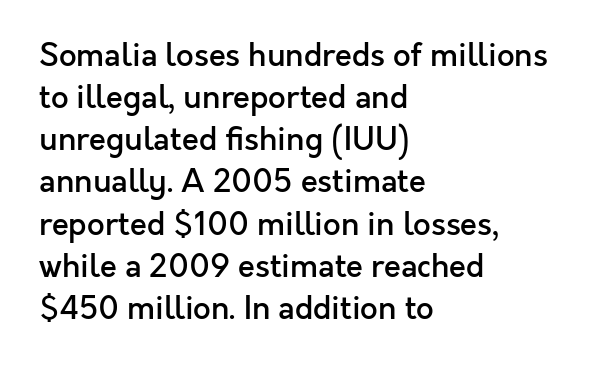
Every stem runs plumb, perpendicular to the baseline. The passage is arranged the way most books set body copy — flush left. This rendering employs a face without finishing strokes, i.e., a sans-serif. Weight check: semibold — heavier than regular, not quite bold.
